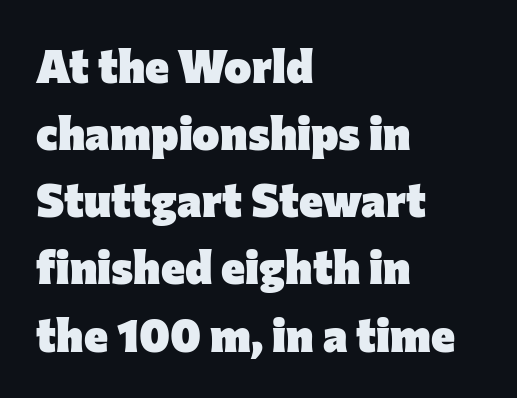
A dark, heavy texture on the line: the type is bold. The ragged edge is on the right, which tells us the setting is flush left. In terms of letterspacing, this is plain default setting. The rendering shows plain stroke endings on the letterforms — a sans-serif design.
